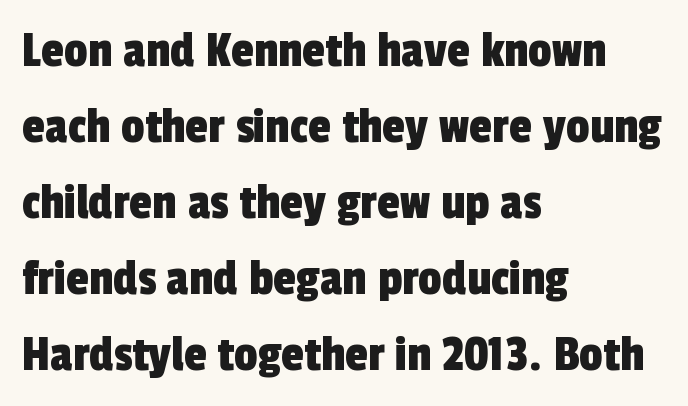
Q: Is the typeface a serif or a sans-serif typeface? A: Sans-serif.
Q: Is the text underlined? A: No.
Q: How is the paragraph aligned? A: Left-aligned.
Q: Is the spacing between letters normal or unusually wide? A: Normal.
Q: Is the spacing between lines tight, normal or loose? A: Normal.
Q: Width (condensed, normal, or wide)? A: Condensed.
Q: x-height? A: Medium.
Q: Monospaced? A: No.
